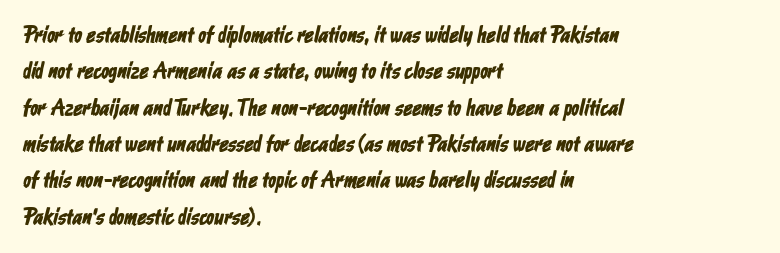
{"underline": "no", "align": "left", "line_spacing": "normal", "line_spacing_ratio": 1.58, "letter_spacing": "normal", "letter_spacing_em": 0.0, "glyph_px": 23}
